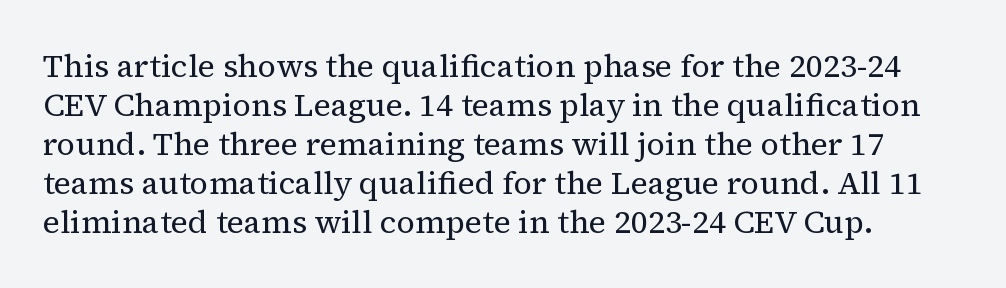
Descender tails drop into unmarked territory. I'd call this a serif setting — the letters wear small feet. Stroke thickness stays within the range of a standard reading face or lighter. Is the letter spacing exaggerated? No — it looks like the ordinary default. It's the straight-up-and-down kind of type.
